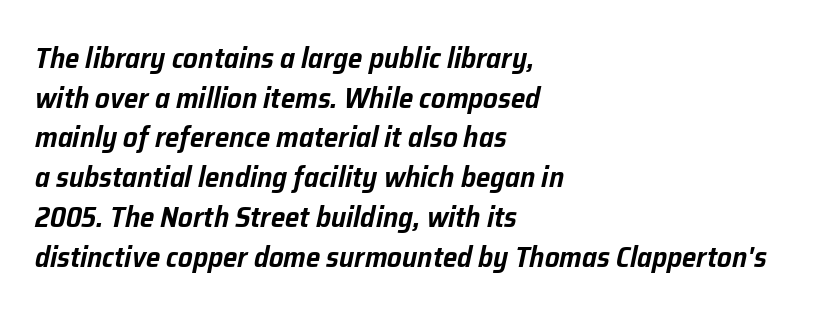
Q: Is the text italic (slanted)? A: Yes, it leans right by about 12 degrees.
Q: Is the text underlined? A: No.
Q: How is the paragraph aligned? A: Left-aligned.
Q: Is the spacing between letters normal or unusually wide? A: Normal.
Q: Is the spacing between lines tight, normal or loose? A: Normal.
Q: Width (condensed, normal, or wide)? A: Normal.
Q: Stroke contrast? A: Low.
Q: x-height? A: Medium.
Q: Monospaced? A: No.
